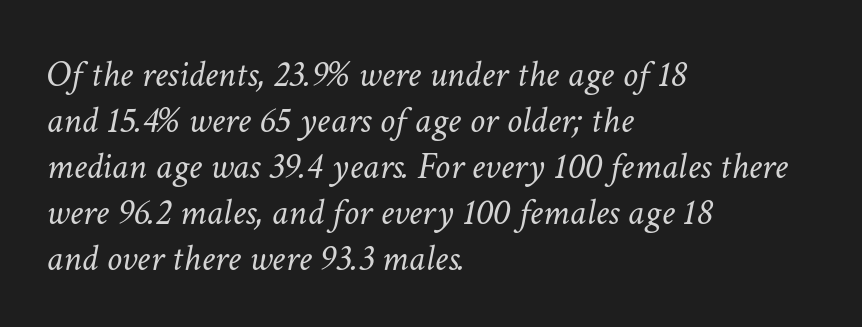
Q: Is the text bold? A: No.
Q: Is the text italic (slanted)? A: Yes, it leans right by about 11 degrees.
Q: Is the text underlined? A: No.
Q: How is the paragraph aligned? A: Left-aligned.
Q: Is the spacing between letters normal or unusually wide? A: Normal.
Q: Width (condensed, normal, or wide)? A: Normal.
Q: Stroke contrast? A: Low.
Q: x-height? A: Medium.
Q: Monospaced? A: No.
